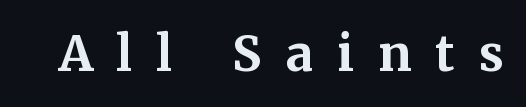
The image shows 49 px bold serif type, upright; set unusually wide letter spacing (+0.49 em), not underlined; medium stroke contrast and a medium x-height.
